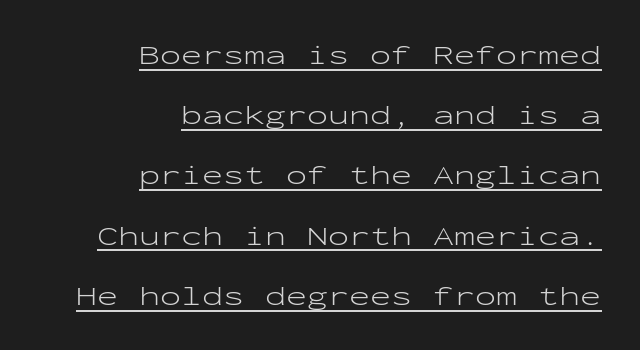
{"serif": "no", "italic": "no", "bold": "no", "weight": "light", "width": "wide", "stroke_contrast": "low", "x_height": "medium", "monospaced": "yes", "underline": "yes", "align": "right", "line_spacing": "loose", "line_spacing_ratio": 2.15, "letter_spacing": "normal", "letter_spacing_em": 0.0, "glyph_px": 28}
